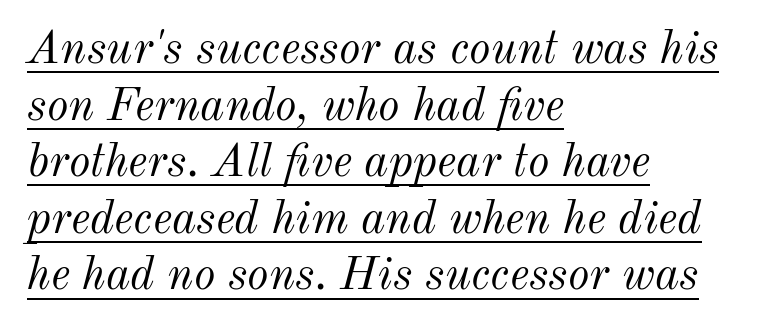
The image shows 46 px light type, italic (leaning right); set left-aligned, line spacing 1.23x, normal letter spacing, underlined; medium stroke contrast and a small x-height.
